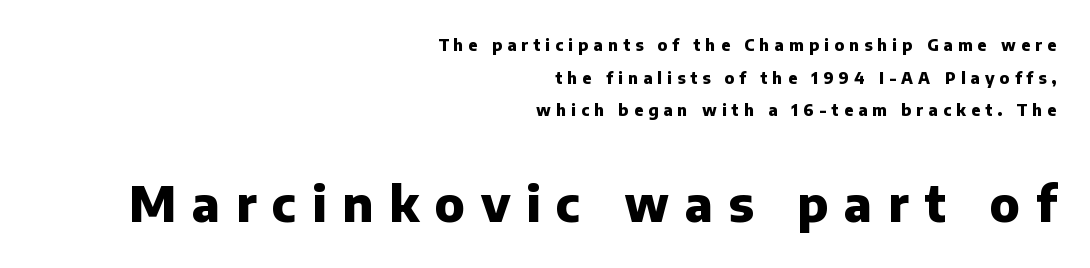
Only glyphs here, with clear space below each row. Is there any slant? The stems are plumb. The rendering anchors every line to the right-hand side. Proportional: the letters do not fall into vertical columns. Weight check: bold — yes, fully.
